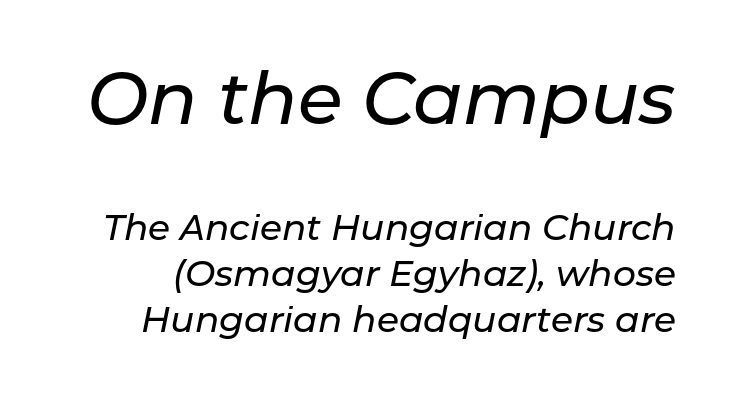
{"italic": "yes", "lean": "right", "slant_degrees": 11, "width": "normal", "stroke_contrast": "low", "x_height": "medium", "monospaced": "no", "underline": "no", "line_spacing": "normal", "line_spacing_ratio": 1.28, "letter_spacing": "normal", "letter_spacing_em": 0.0, "larger_block": "first", "size_ratio": 2.03, "glyph_px": 73}
